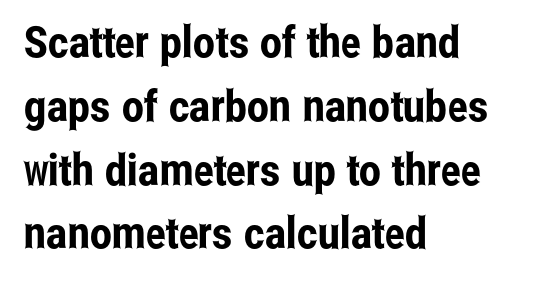
Q: Is the text italic (slanted)? A: No, it is upright.
Q: Is the typeface a serif or a sans-serif typeface? A: Sans-serif.
Q: Is the text underlined? A: No.
Q: How is the paragraph aligned? A: Left-aligned.
Q: Is the spacing between letters normal or unusually wide? A: Normal.
Q: Is the spacing between lines tight, normal or loose? A: Normal.
Q: Width (condensed, normal, or wide)? A: Condensed.
Q: Stroke contrast? A: Low.
Q: x-height? A: Medium.
Q: Monospaced? A: No.
